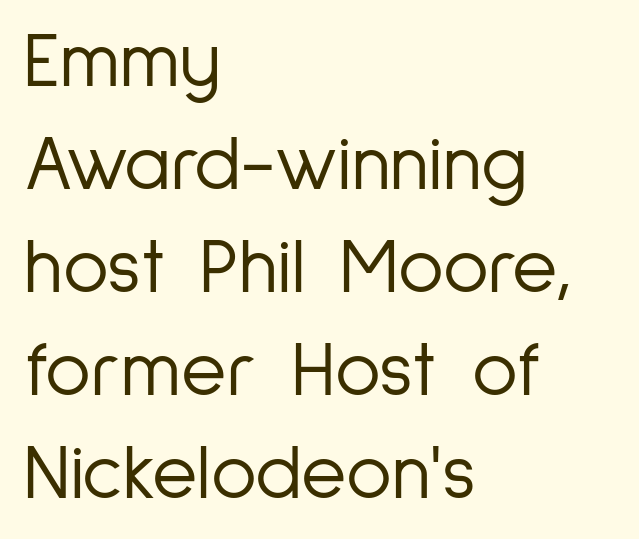
Underlining? Definitely not there. This rendering employs a face without finishing strokes, i.e., a sans-serif. Typeset ragged right — the left edge is the straight one. When letters stand straight like this, we call the style roman or upright. Vertical stems look standard width or narrower in stroke. The face used here is proportionally spaced, like ordinary book or web type.
